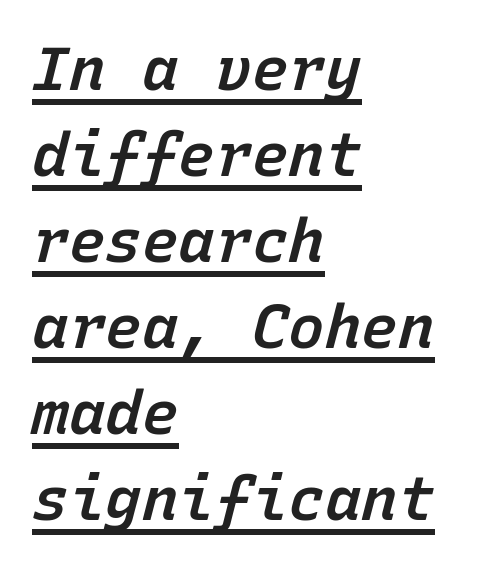
This is oblique type, the kind used for emphasis or titles. What's the leading like? Ordinary, nothing unusual. The rendering uses typewriter-style spacing with identical character cells. Look at the stroke-to-counter ratio: somewhat heavy, a semibold. Honestly, the underline is the first thing you notice here. In CSS terms this would be text-align: left.
